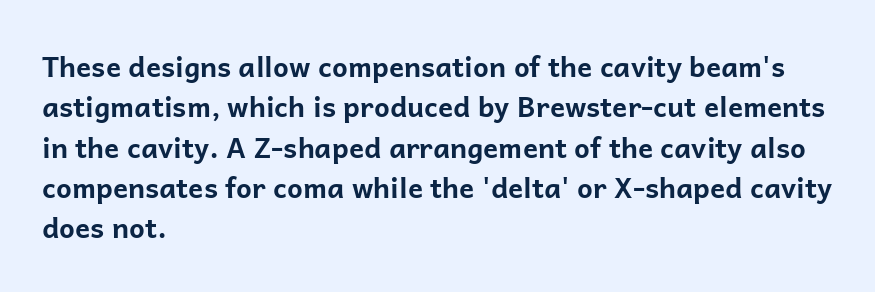
Set as a true bold cut, around the 700 mark. Horizontally, the lines are justified to the leading edge only. Spacing verdict: proportional, widths tailored to each character. The letters stand upright; this is a roman face. Type without underlining. This rendering leaves character spacing at its baseline value.
